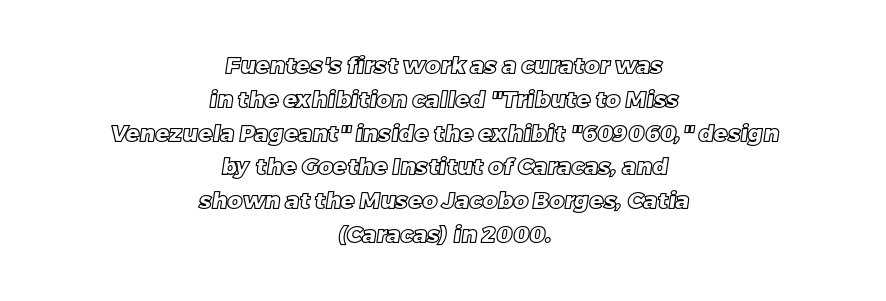
The image shows 23 px text type; set centered, normal line spacing (1.47x), normal letter spacing, not underlined.
